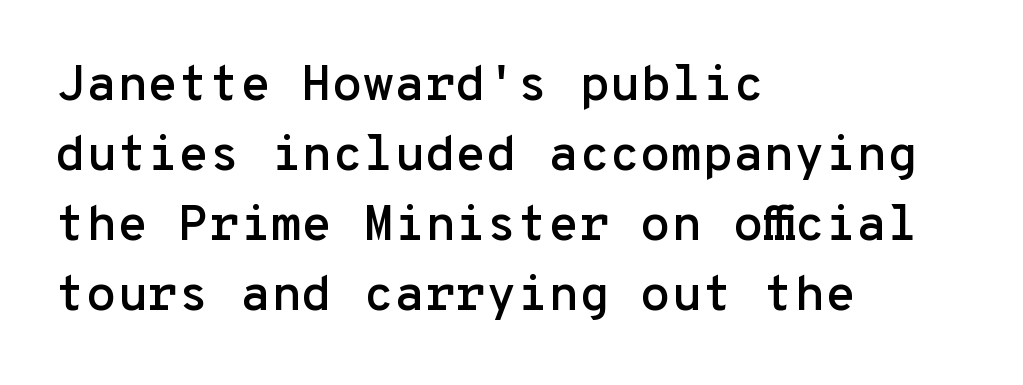
{"serif": "no", "italic": "no", "width": "normal", "stroke_contrast": "low", "x_height": "medium", "monospaced": "yes", "underline": "no", "align": "left", "line_spacing": "normal", "line_spacing_ratio": 1.4, "letter_spacing": "normal", "letter_spacing_em": 0.0, "glyph_px": 50}
